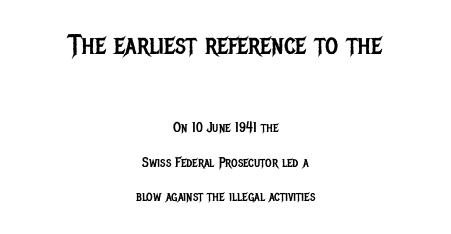
Q: Is the text bold? A: No.
Q: Is the text italic (slanted)? A: No, it is upright.
Q: Is the typeface a serif or a sans-serif typeface? A: Sans-serif.
Q: Is the text underlined? A: No.
Q: How is the paragraph aligned? A: Centered.
Q: Is the spacing between letters normal or unusually wide? A: Normal.
Q: Is the spacing between lines tight, normal or loose? A: Loose.
Q: Which block of text is set in a larger size, the first (top) or the second (bottom)? A: The first (top) one.
Q: Width (condensed, normal, or wide)? A: Condensed.
Q: Stroke contrast? A: Low.
Q: x-height? A: Large.
Q: Monospaced? A: No.
